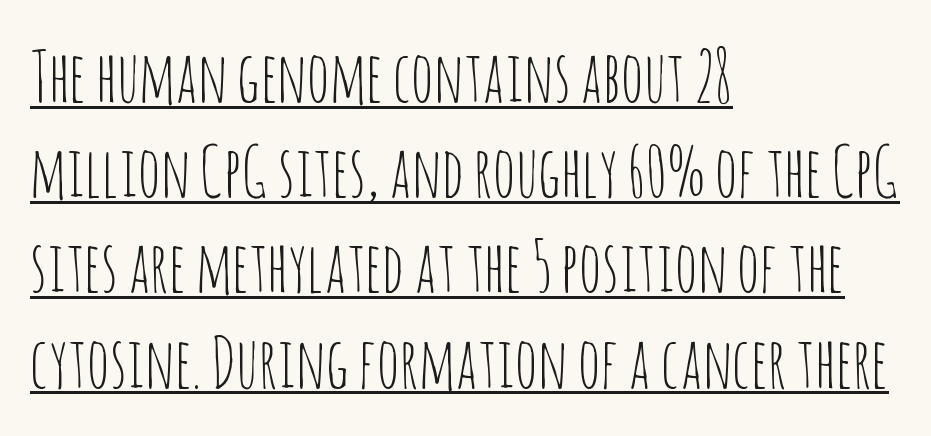
Is this a fixed-width face? No — the glyphs have proportional, varying widths. What kind of face is this? One without serifs — a sans. The gaps between neighbouring characters are ordinary and unremarkable. The rendering uses a moderate line-height, typical for paragraphs.
